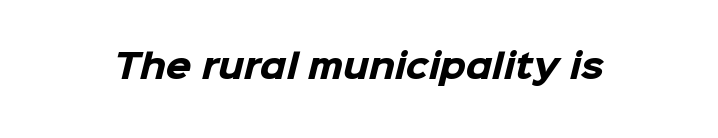
{"serif": "no", "bold": "yes", "weight": "heavy", "width": "normal", "stroke_contrast": "low", "x_height": "medium", "monospaced": "no", "underline": "no", "letter_spacing": "normal", "letter_spacing_em": 0.0, "glyph_px": 33}
